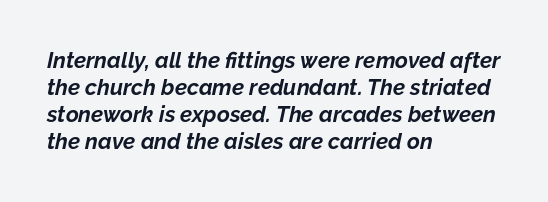
Quick note: italic. Honestly, there is no underline to notice here at all. The tracking reads as untouched default to a designer's eye. Students, this is bold: see how much ink each stroke carries. Is the block centered? No — it sits flush against the left margin.
